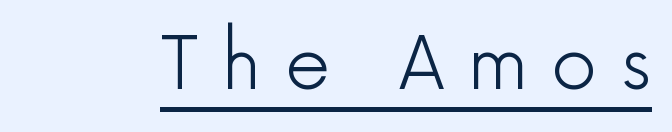
Posture: vertical. Loose tracking; the words dissolve into strings of separated letters. What kind of face is this? One without serifs — a sans. Spacing verdict: proportional, widths tailored to each character. The typesetter has applied underlining to the passage shown. Stem width sits at or under what a default text font uses.
